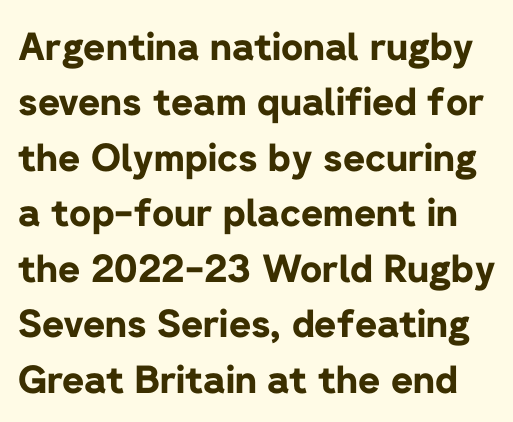
Note the varied advance widths — an 'i' is clearly narrower than an 'm'. Style check: upright. Just letters on the line, the space beneath them empty. Inter-character spacing is left at the font's built-in metrics.
